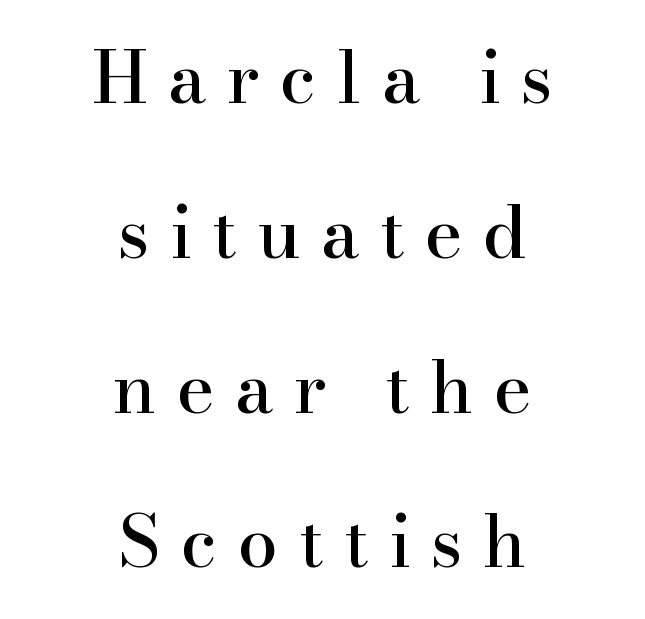
The face used here is proportionally spaced, like ordinary book or web type. Posture: straight, roman, zero tilt. These lines are centered, leaving both edges ragged. Compared with typical paragraphs, the rows here are farther apart. Type without underlining. Characters follow at a spacing far wider than the type designer built in.
